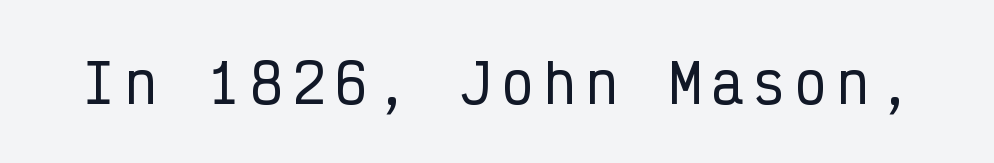
{"serif": "no", "italic": "no", "width": "condensed", "stroke_contrast": "low", "x_height": "medium", "monospaced": "yes", "underline": "no", "glyph_px": 53}
